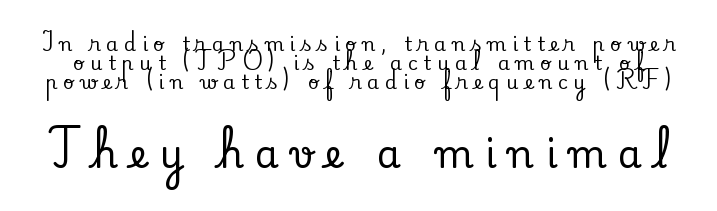
{"serif": "yes", "italic": "no", "width": "normal", "stroke_contrast": "low", "x_height": "small", "monospaced": "no", "underline": "no", "line_spacing": "tight", "line_spacing_ratio": 0.99, "letter_spacing": "wide", "letter_spacing_em": 0.31, "larger_block": "second", "size_ratio": 2.0, "glyph_px": 38}
